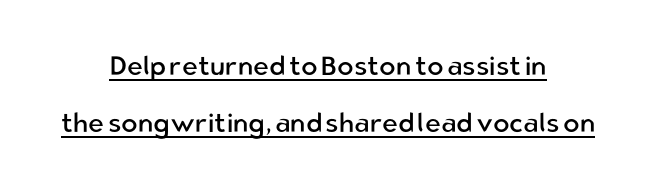
The image shows 27 px text type, upright; set centered, loose line spacing (2.12x), normal letter spacing, underlined.
